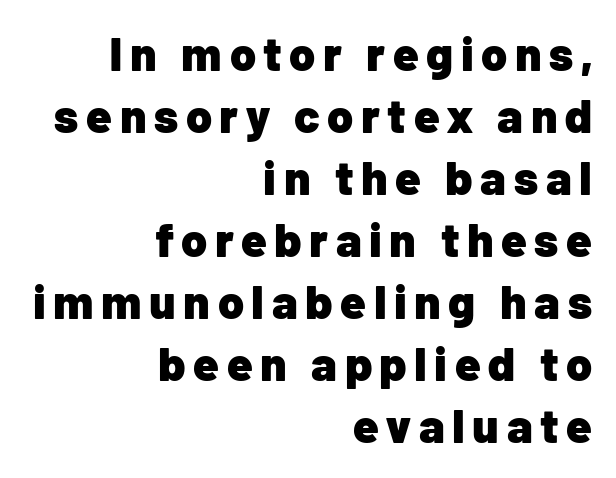
Observe the absence of serifs on each vertical stroke in this sample. In terms of weight, the rendering is a true, heavy bold. The axis of the letterforms is exactly vertical. Leading: standard. The specimen omits any rule beneath the text block's lines.
